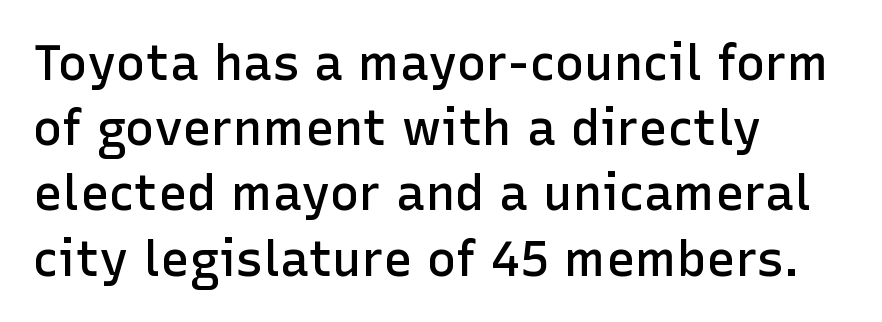
{"serif": "no", "italic": "no", "bold": "semi", "weight": "semibold", "width": "normal", "stroke_contrast": "low", "x_height": "medium", "monospaced": "no", "underline": "no", "align": "left", "line_spacing": "normal", "line_spacing_ratio": 1.33, "letter_spacing": "normal", "letter_spacing_em": 0.0, "glyph_px": 49}
